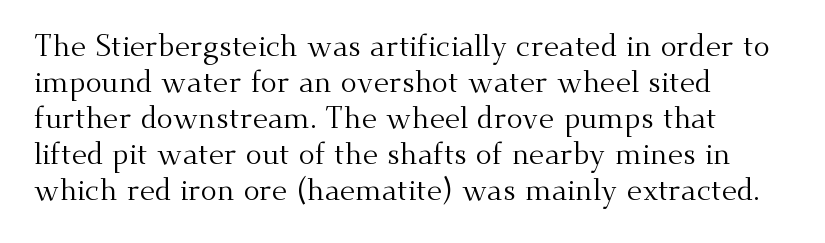
{"serif": "yes", "italic": "no", "bold": "no", "weight": "regular", "width": "normal", "stroke_contrast": "medium", "x_height": "small", "monospaced": "no", "underline": "no", "align": "left", "line_spacing_ratio": 1.2, "letter_spacing": "normal", "letter_spacing_em": 0.0, "glyph_px": 30}
